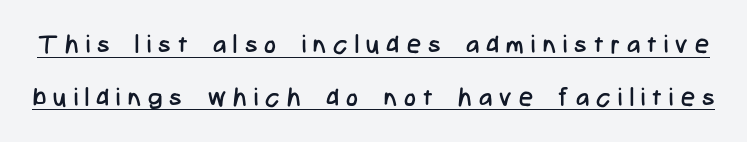
This sample uses an upright cut, with every glyph sitting square on the baseline. This sample trades compactness for vertical openness between lines. The sample's only ornament is a line tracing under the words. The cut favours lightness, reaching ordinary text weight at its darkest. Tracking value appears strongly positive — letters spread wide.
